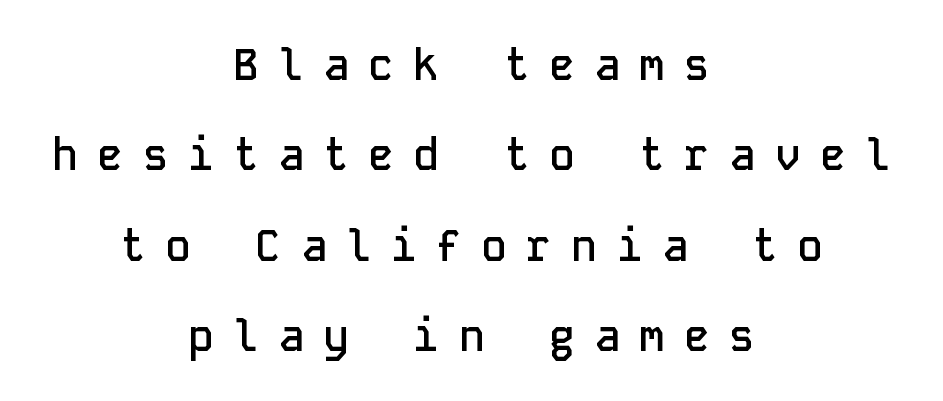
Q: Is the text bold? A: Semi-bold.
Q: Is the text italic (slanted)? A: No, it is upright.
Q: Is the typeface a serif or a sans-serif typeface? A: Sans-serif.
Q: Is the text underlined? A: No.
Q: How is the paragraph aligned? A: Centered.
Q: Is the spacing between letters normal or unusually wide? A: Unusually wide.
Q: Is the spacing between lines tight, normal or loose? A: Loose.
Q: Width (condensed, normal, or wide)? A: Normal.
Q: Stroke contrast? A: Low.
Q: x-height? A: Medium.
Q: Monospaced? A: Yes.
